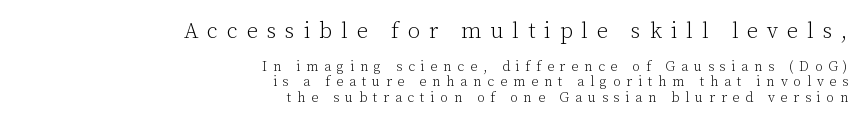
The image shows 22 px text type, upright; set right-aligned, tight line spacing (1.08x), unusually wide letter spacing (+0.41 em), not underlined; the first (top) block is 1.57x larger.
